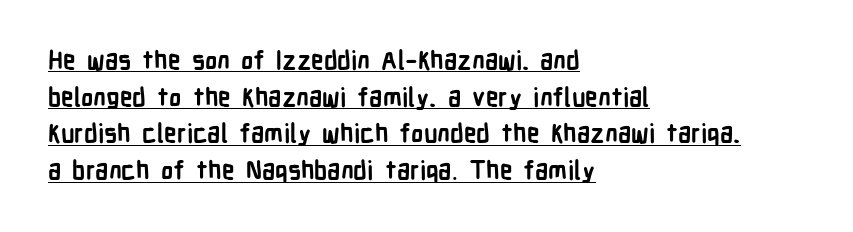
Caption: lettering with a line underneath. Alignment: flush left. In terms of leading, this rendering sits right in the middle. Students, note that the glyphs here touch the page at normal intervals. You'd pick this weight for a headline — it's a proper bold.
